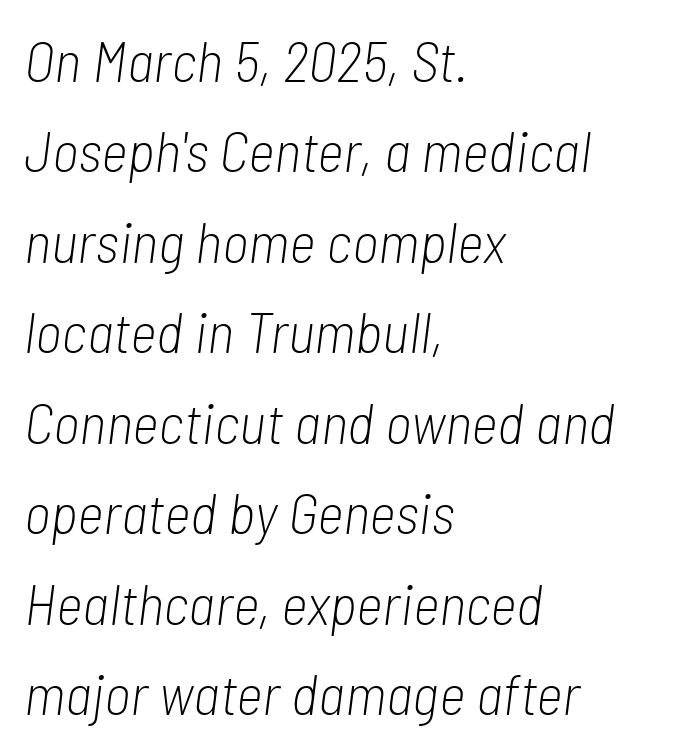
{"italic": "yes", "lean": "right", "slant_degrees": 7, "bold": "no", "weight": "light", "width": "condensed", "stroke_contrast": "low", "x_height": "medium", "monospaced": "no", "underline": "no", "align": "left", "line_spacing": "normal", "line_spacing_ratio": 1.56, "letter_spacing": "normal", "letter_spacing_em": 0.0, "glyph_px": 58}
